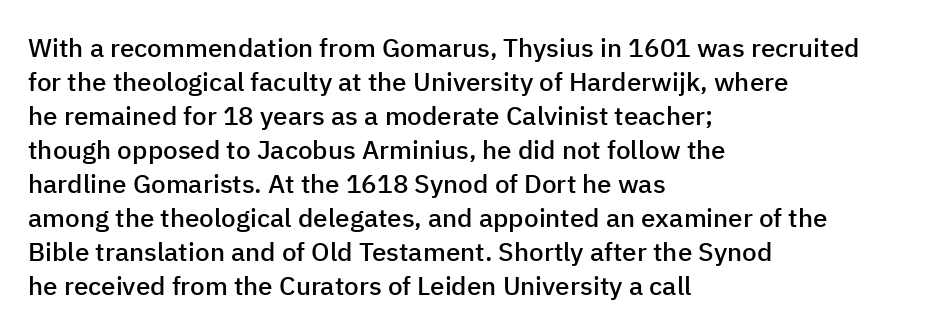
Q: Is the text bold? A: Semi-bold.
Q: Is the text italic (slanted)? A: No, it is upright.
Q: Is the text underlined? A: No.
Q: How is the paragraph aligned? A: Left-aligned.
Q: Is the spacing between letters normal or unusually wide? A: Normal.
Q: Is the spacing between lines tight, normal or loose? A: Normal.
